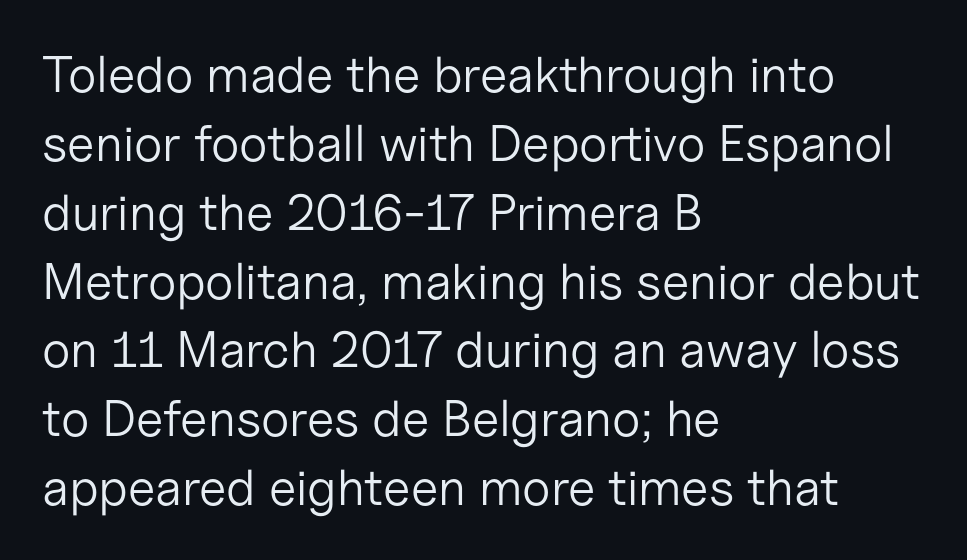
Q: Is the text bold? A: No.
Q: Is the text italic (slanted)? A: No, it is upright.
Q: Is the typeface a serif or a sans-serif typeface? A: Sans-serif.
Q: Is the text underlined? A: No.
Q: How is the paragraph aligned? A: Left-aligned.
Q: Is the spacing between letters normal or unusually wide? A: Normal.
Q: Is the spacing between lines tight, normal or loose? A: Normal.
Q: Width (condensed, normal, or wide)? A: Normal.
Q: Stroke contrast? A: Low.
Q: x-height? A: Medium.
Q: Monospaced? A: No.
